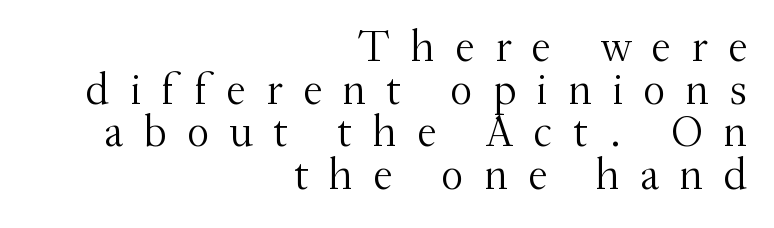
Q: Is the text bold? A: No.
Q: Is the text italic (slanted)? A: No, it is upright.
Q: Is the typeface a serif or a sans-serif typeface? A: Serif.
Q: Is the text underlined? A: No.
Q: How is the paragraph aligned? A: Right-aligned.
Q: Is the spacing between letters normal or unusually wide? A: Unusually wide.
Q: Is the spacing between lines tight, normal or loose? A: Tight.
Q: Width (condensed, normal, or wide)? A: Normal.
Q: Stroke contrast? A: Medium.
Q: x-height? A: Small.
Q: Monospaced? A: No.
